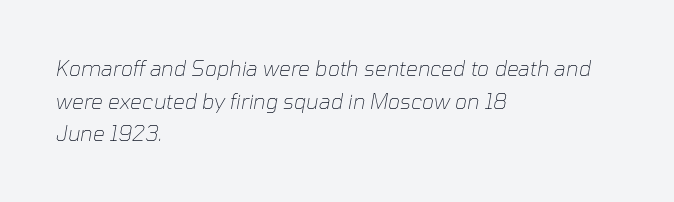
The weight tops out at a normal text grade. In terms of leading, this rendering sits right in the middle. Clear beneath every line of the passage. The passage is arranged the way most books set body copy — flush left. The letterforms sit shoulder to shoulder at normal distance. The typography opts for an oblique posture over an upright one.
